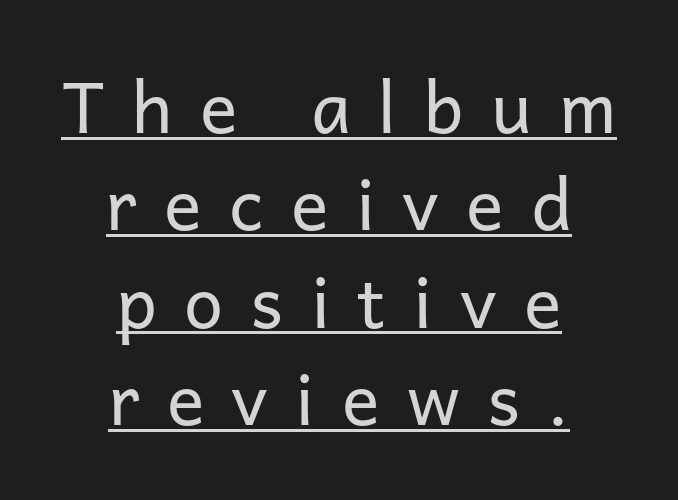
{"serif": "no", "italic": "no", "bold": "no", "weight": "regular", "width": "normal", "stroke_contrast": "low", "x_height": "medium", "monospaced": "no", "underline": "yes", "align": "center", "line_spacing": "normal", "line_spacing_ratio": 1.39, "letter_spacing": "wide", "letter_spacing_em": 0.39, "glyph_px": 70}
